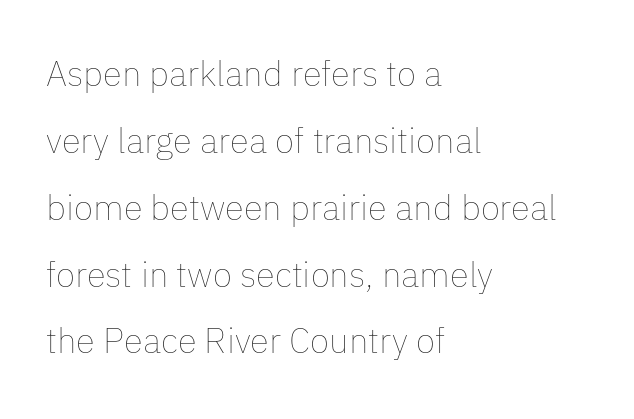
{"italic": "no", "bold": "no", "weight": "thin", "width": "normal", "stroke_contrast": "low", "x_height": "medium", "monospaced": "no", "underline": "no", "align": "left", "line_spacing": "loose", "line_spacing_ratio": 1.91, "letter_spacing": "normal", "letter_spacing_em": 0.0, "glyph_px": 35}
